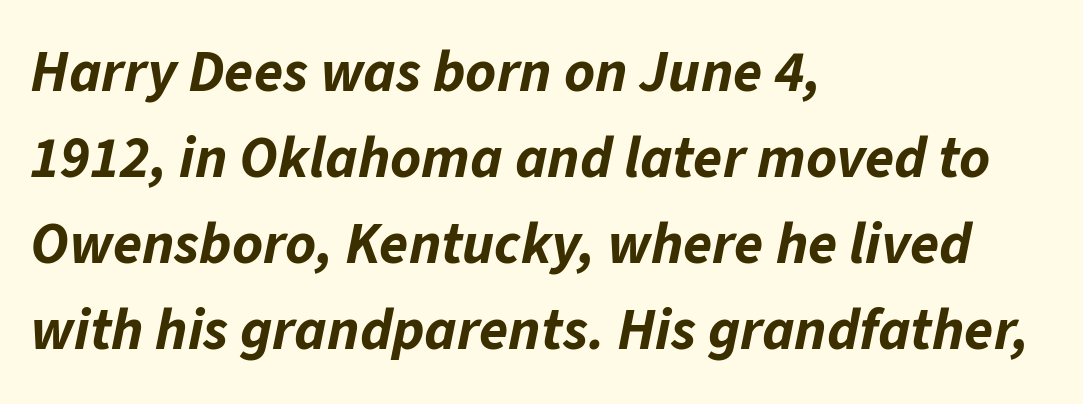
The passage shown leans; its letterforms are oblique. A typesetter would call this leading conventional body-copy spacing. No extra tracking has been applied to these lines. In CSS terms this would be text-align: left. Beneath every word, the page is bare. These lines carry a lot of weight — the face is fully bold.
